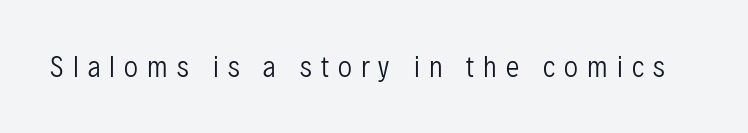
Substantial extra tracking has been applied to these lines. The strokes are not fattened; the text isn't bold. Beneath every word, the page is bare. The specimen reads as upright at a glance.
